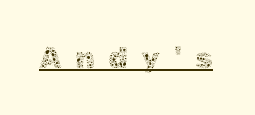
Stems and bowls with no extra thickness — not bold. These characters rest on top of a visible drawn line. Characters remain perfectly vertical along every line. Honestly, the letter spacing is so wide it's the main thing you notice. A typesetter would call this proportional, since set widths differ per character.
